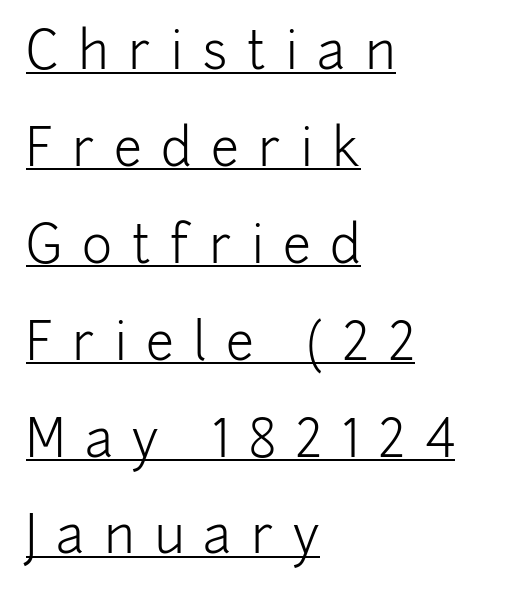
Does the leading feel generous? Absolutely, it's lavish. The lettering is marked with a stroke running underneath it. The typeface chosen for these lines omits serifs. The passage is arranged the way most books set body copy — flush left. The letters look calm and open, with moderate or lighter stems. Posture: vertical.
